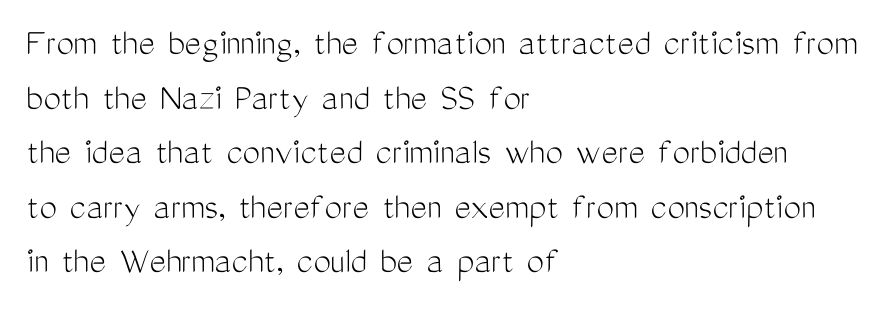
Q: Is the text bold? A: No.
Q: Is the text italic (slanted)? A: No, it is upright.
Q: Is the typeface a serif or a sans-serif typeface? A: Sans-serif.
Q: Is the text underlined? A: No.
Q: How is the paragraph aligned? A: Left-aligned.
Q: Is the spacing between letters normal or unusually wide? A: Normal.
Q: Is the spacing between lines tight, normal or loose? A: Normal.
Q: Width (condensed, normal, or wide)? A: Condensed.
Q: Stroke contrast? A: Medium.
Q: x-height? A: Medium.
Q: Monospaced? A: No.
